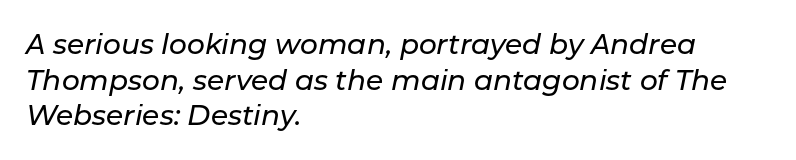
The image shows 28 px text type, italic (leaning right); set left-aligned, normal line spacing (1.27x), normal letter spacing, not underlined; low stroke contrast and a medium x-height.
